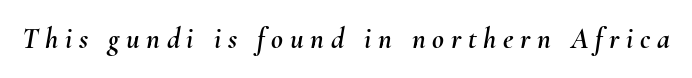
{"italic": "yes", "lean": "right", "slant_degrees": 10, "width": "normal", "stroke_contrast": "medium", "x_height": "small", "monospaced": "no", "underline": "no", "letter_spacing": "wide", "letter_spacing_em": 0.23, "glyph_px": 29}
